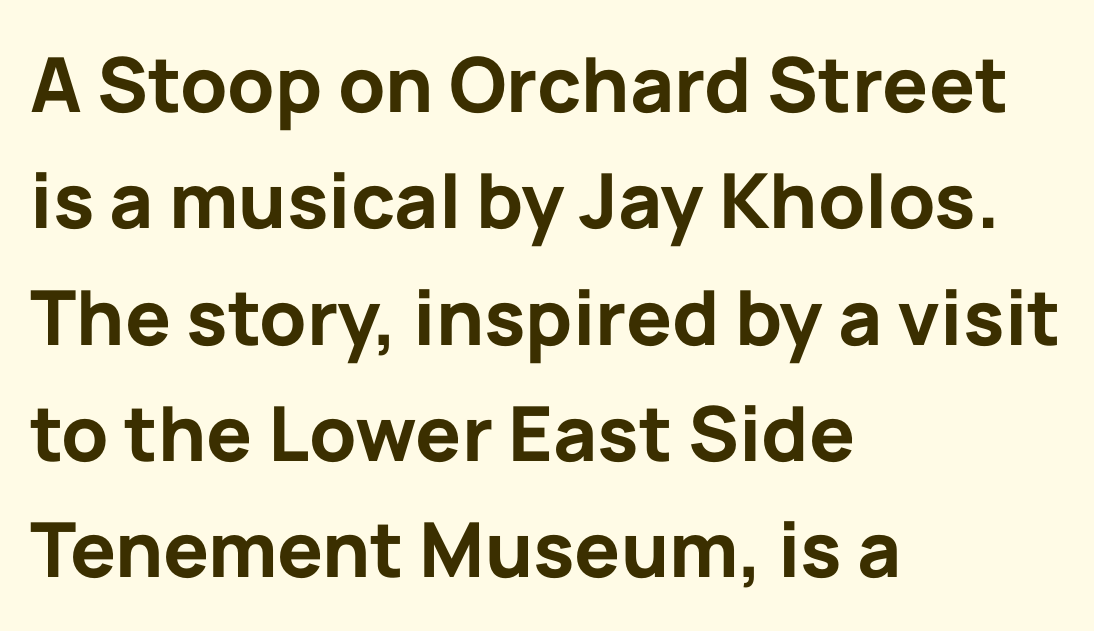
Q: Is the text bold? A: Yes.
Q: Is the text italic (slanted)? A: No, it is upright.
Q: Is the typeface a serif or a sans-serif typeface? A: Sans-serif.
Q: Is the text underlined? A: No.
Q: How is the paragraph aligned? A: Left-aligned.
Q: Is the spacing between letters normal or unusually wide? A: Normal.
Q: Is the spacing between lines tight, normal or loose? A: Normal.
Q: Width (condensed, normal, or wide)? A: Normal.
Q: Stroke contrast? A: Low.
Q: x-height? A: Medium.
Q: Monospaced? A: No.
